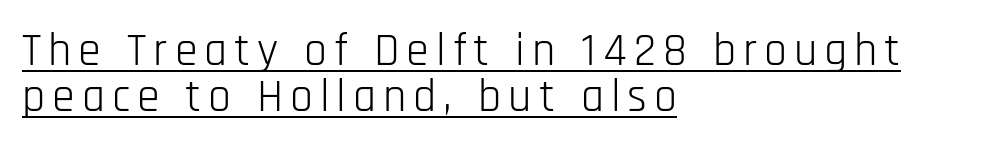
Looks like someone drew a line under every word here. Horizontal bands of white between lines are thin slivers. Spacing verdict: proportional, widths tailored to each character. You can tell it's not italic because the verticals are truly vertical.
